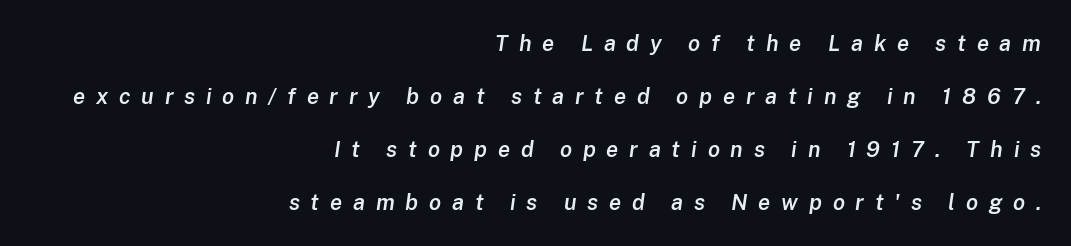
The image shows 22 px text type, italic (leaning right); set right-aligned, loose line spacing (2.41x), unusually wide letter spacing (+0.49 em), not underlined.
